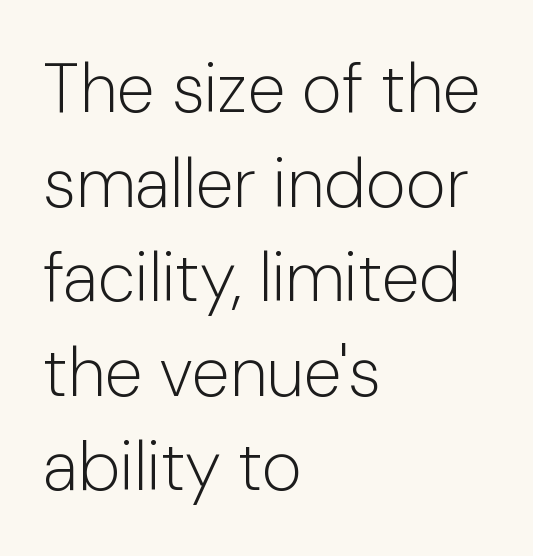
Character widths vary here, with narrow letters taking less room than wide ones. The passage shown is typeset with a sans-serif family. Vertically, the passage feels balanced, rows spaced as you'd expect. Leftover space on each line is placed entirely after the last word. Tracking value appears to be zero — textbook default spacing.
